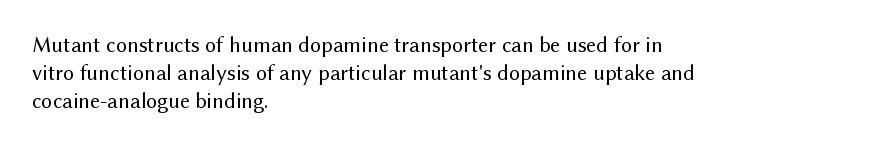
Normally led — the rows are evenly, conventionally spaced. Underlining? Definitely not there. The axis of the letterforms is exactly vertical. The passage is arranged the way most books set body copy — flush left. Default kerning and tracking; the words read as compact shapes.
